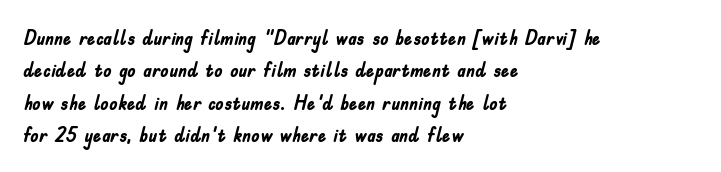
Q: Is the text bold? A: Yes.
Q: Is the text italic (slanted)? A: Yes.
Q: Is the text underlined? A: No.
Q: How is the paragraph aligned? A: Left-aligned.
Q: Is the spacing between letters normal or unusually wide? A: Normal.
Q: Is the spacing between lines tight, normal or loose? A: Normal.
